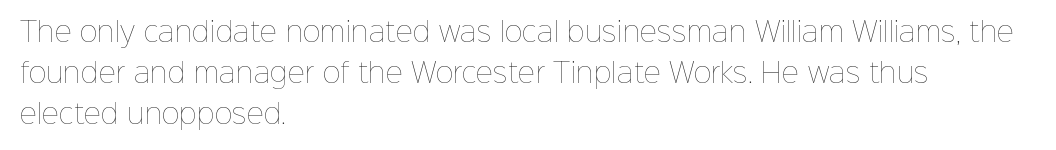
The image shows 27 px text type, upright; set left-aligned, normal line spacing (1.51x), normal letter spacing, not underlined.
